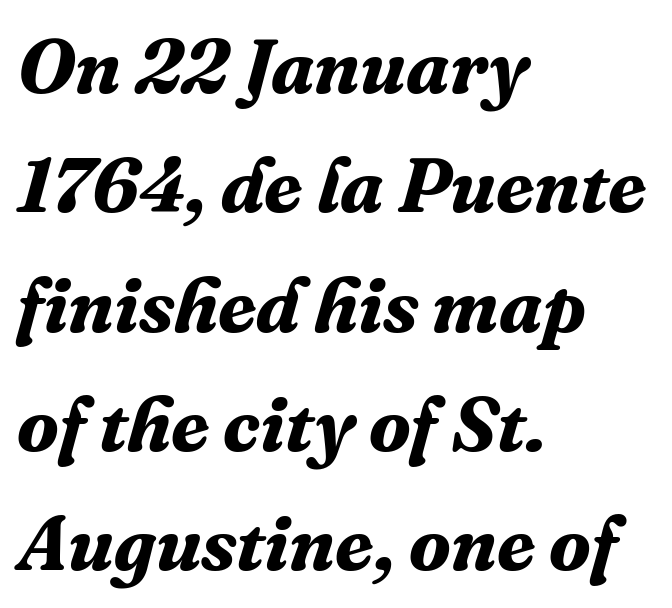
Q: Is the text bold? A: Yes.
Q: Is the text italic (slanted)? A: Yes, it leans right by about 16 degrees.
Q: Is the typeface a serif or a sans-serif typeface? A: Serif.
Q: Is the text underlined? A: No.
Q: How is the paragraph aligned? A: Left-aligned.
Q: Is the spacing between letters normal or unusually wide? A: Normal.
Q: Is the spacing between lines tight, normal or loose? A: Normal.
Q: Width (condensed, normal, or wide)? A: Normal.
Q: Stroke contrast? A: Medium.
Q: x-height? A: Medium.
Q: Monospaced? A: No.
